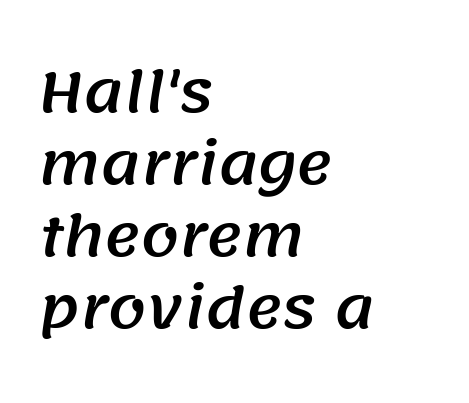
{"serif": "no", "width": "normal", "stroke_contrast": "medium", "x_height": "large", "monospaced": "no", "underline": "no", "align": "left", "line_spacing": "normal", "line_spacing_ratio": 1.31, "letter_spacing": "normal", "letter_spacing_em": 0.0, "glyph_px": 55}
